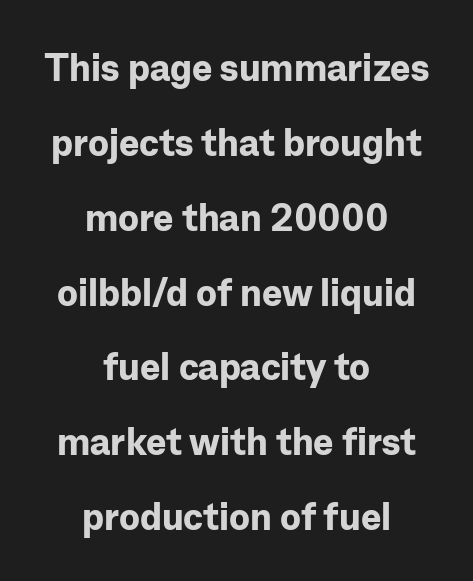
In CSS terms this would be text-align: center. Serifs: no, the terminals of the letterforms are clean. Italic? Not at all — the glyphs are vertical. Anything drawn beneath the words? Only blank space. The rendering uses natural spacing where letterforms have individual widths.
